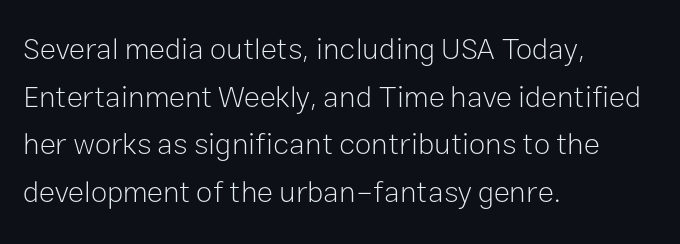
{"serif": "no", "italic": "no", "bold": "no", "weight": "light", "width": "normal", "stroke_contrast": "low", "x_height": "medium", "monospaced": "no", "underline": "no", "align": "left", "line_spacing": "normal", "line_spacing_ratio": 1.59, "letter_spacing": "normal", "letter_spacing_em": 0.0, "glyph_px": 30}
